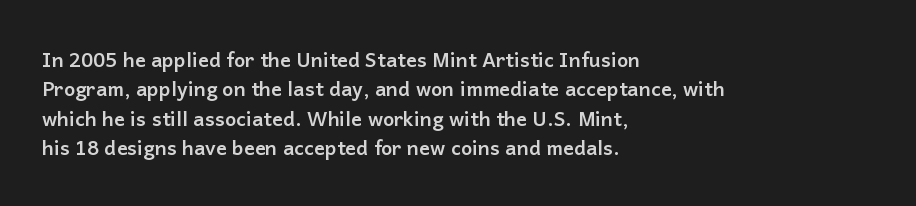
Emphasis by weight is at full strength: bold. The glyphs are unaccompanied by any horizontal stroke below them. Nothing unusual about the tracking: characters are spaced as the font intends. Do the letters lean? They stand straight. Every row of glyphs begins at an identical x-position on the left.
